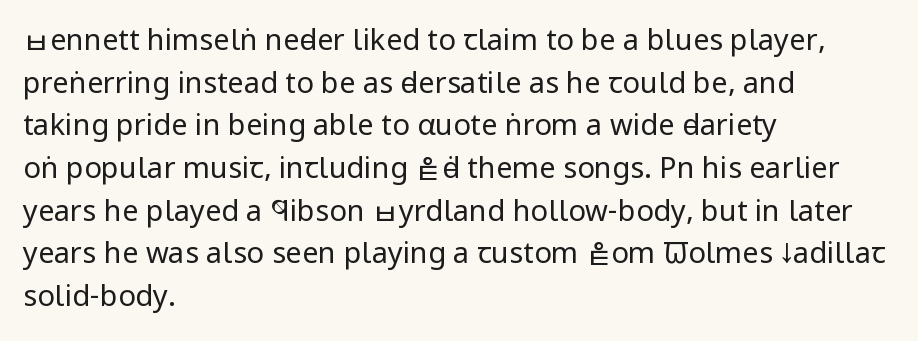
It's the straight-up-and-down kind of type. Check where the strokes stop: nothing finishes them off — pure sans. Has an underline been added? It has not. No letter is thick-stroked: the sample isn't bold. The rendering uses a moderate line-height, typical for paragraphs.
